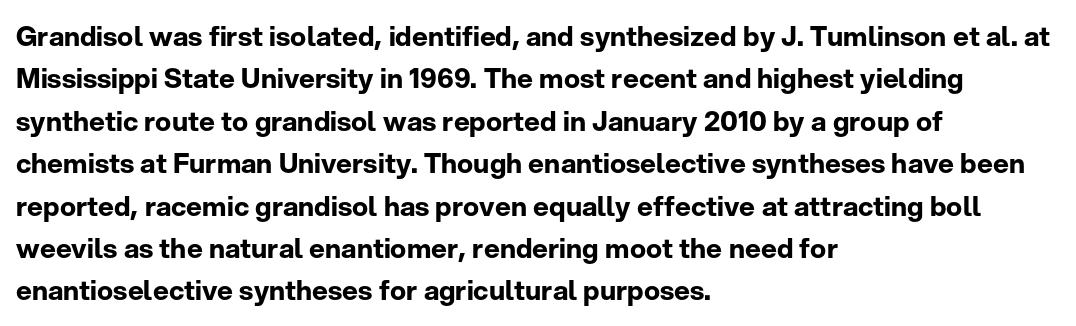
{"italic": "no", "bold": "yes", "underline": "no", "align": "left", "line_spacing": "normal", "line_spacing_ratio": 1.57, "letter_spacing": "normal", "letter_spacing_em": 0.0, "glyph_px": 27}
